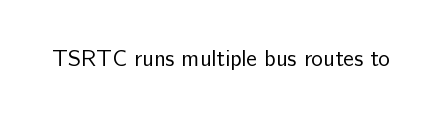
Q: Is the text bold? A: No.
Q: Is the text italic (slanted)? A: No, it is upright.
Q: Is the text underlined? A: No.
Q: Is the spacing between letters normal or unusually wide? A: Normal.
